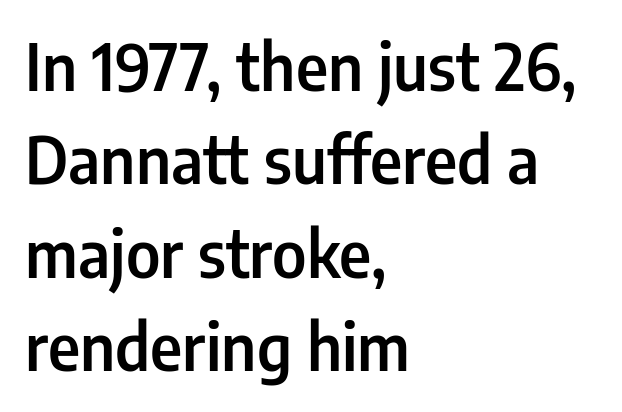
The image shows 64 px semibold, condensed sans-serif type, upright; set left-aligned, normal line spacing (1.46x), normal letter spacing, not underlined; low stroke contrast and a medium x-height.
